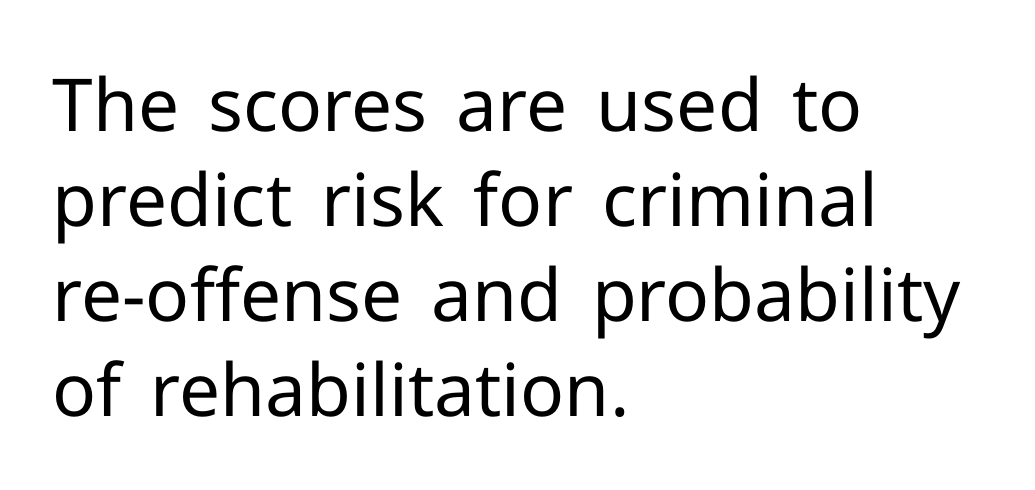
The image shows 73 px regular-weight sans-serif type, upright; set left-aligned, normal line spacing (1.3x), normal letter spacing, not underlined; low stroke contrast and a medium x-height.
